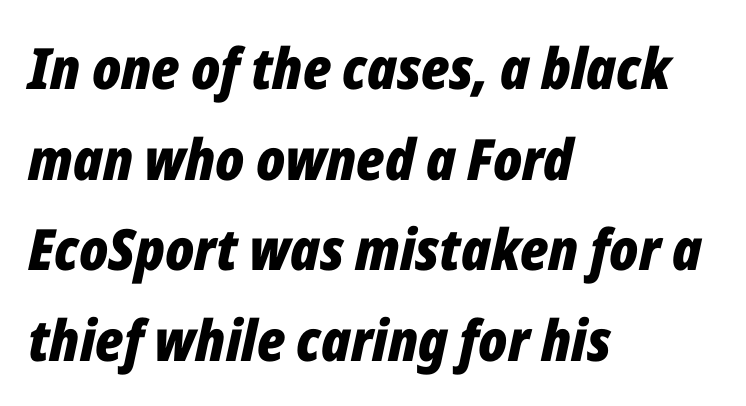
{"italic": "yes", "lean": "right", "slant_degrees": 12, "bold": "yes", "weight": "bold", "width": "condensed", "stroke_contrast": "low", "x_height": "medium", "monospaced": "no", "underline": "no", "align": "left", "line_spacing": "normal", "line_spacing_ratio": 1.59, "letter_spacing": "normal", "letter_spacing_em": 0.0, "glyph_px": 57}
